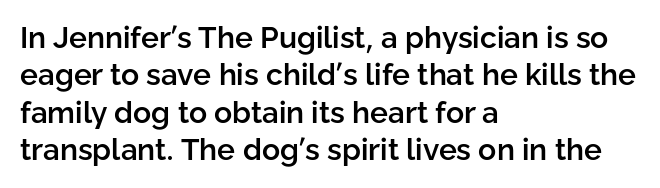
Q: Is the text bold? A: Semi-bold.
Q: Is the text italic (slanted)? A: No, it is upright.
Q: Is the typeface a serif or a sans-serif typeface? A: Sans-serif.
Q: Is the text underlined? A: No.
Q: How is the paragraph aligned? A: Left-aligned.
Q: Is the spacing between letters normal or unusually wide? A: Normal.
Q: Is the spacing between lines tight, normal or loose? A: Normal.
Q: Width (condensed, normal, or wide)? A: Normal.
Q: Stroke contrast? A: Low.
Q: x-height? A: Medium.
Q: Monospaced? A: No.
